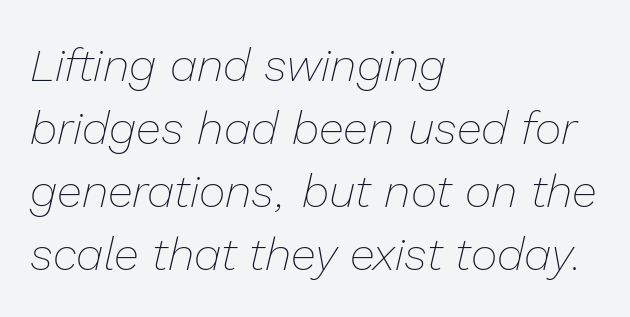
The rendering anchors every line to the left-hand side. The leading is moderate, giving the passage an even texture. The face used here is proportionally spaced, like ordinary book or web type. This rendering features lettering with no underline. Yep, that's italic — everything's leaning.
